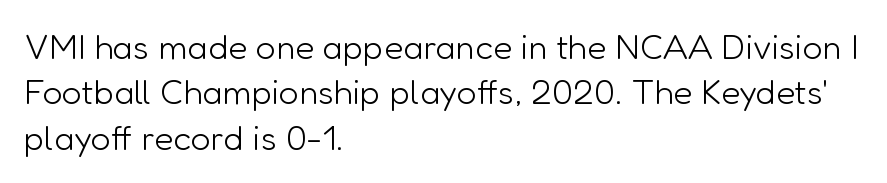
{"serif": "no", "italic": "no", "bold": "no", "weight": "light", "width": "normal", "stroke_contrast": "low", "x_height": "medium", "monospaced": "no", "underline": "no", "align": "left", "line_spacing": "normal", "line_spacing_ratio": 1.3, "letter_spacing": "normal", "letter_spacing_em": 0.0, "glyph_px": 35}
